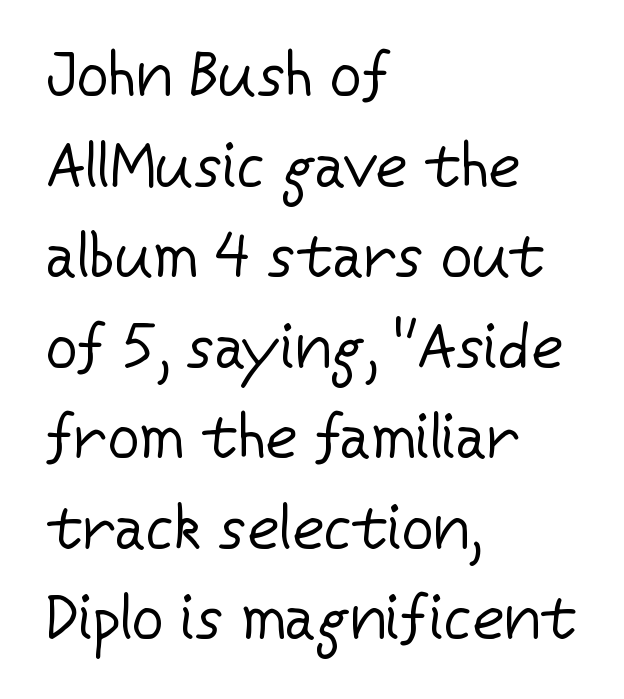
Q: Is the text bold? A: No.
Q: Is the text italic (slanted)? A: No, it is upright.
Q: Is the typeface a serif or a sans-serif typeface? A: Sans-serif.
Q: Is the text underlined? A: No.
Q: How is the paragraph aligned? A: Left-aligned.
Q: Is the spacing between letters normal or unusually wide? A: Normal.
Q: Is the spacing between lines tight, normal or loose? A: Normal.
Q: Width (condensed, normal, or wide)? A: Normal.
Q: Stroke contrast? A: Low.
Q: x-height? A: Medium.
Q: Monospaced? A: No.
